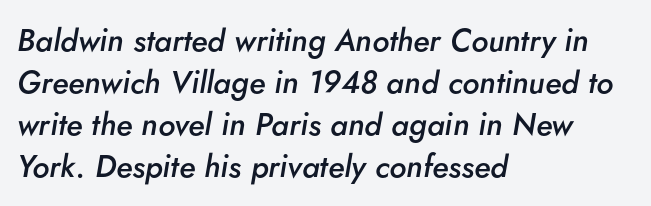
{"italic": "yes", "lean": "right", "slant_degrees": 5, "bold": "semi", "weight": "semibold", "width": "normal", "stroke_contrast": "low", "x_height": "small", "monospaced": "no", "underline": "no", "align": "left", "line_spacing": "normal", "line_spacing_ratio": 1.35, "letter_spacing": "normal", "letter_spacing_em": 0.0, "glyph_px": 31}
